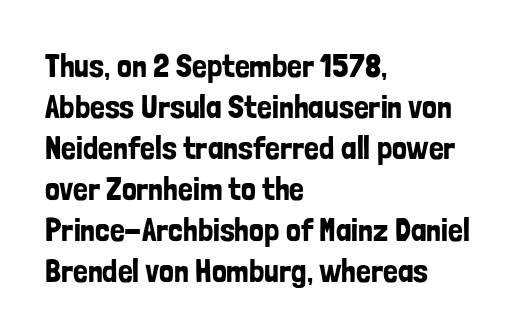
The image shows 33 px condensed sans-serif type, upright; set left-aligned, line spacing 1.24x, normal letter spacing, not underlined; low stroke contrast and a medium x-height.
